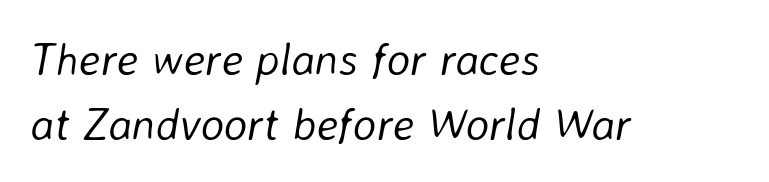
Underline: absent. These lines were composed using italics. Looks like regular typesetting: each glyph gets only the width it needs. Is the type heavy? It reads as light-to-regular instead. Alignment: flush left. Letter spacing: default.
